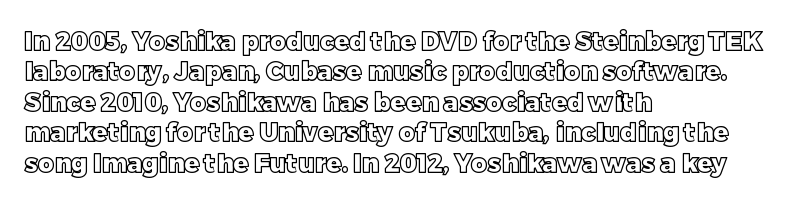
The typography opts for an upright posture over an oblique one. The letterforms sit shoulder to shoulder at normal distance. Compared with a centered layout, this one pins lines to the left instead. Descenders are the only things crossing below the line.
